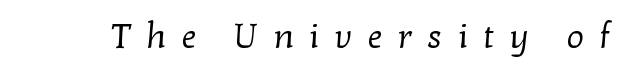
The horizontal fit of the characters is loose and conspicuously gappy. A bare baseline throughout the passage. Regarding serifs, this sample has them. Weight class: somewhere from thin through regular.
